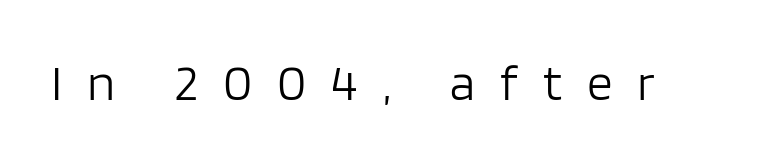
Q: Is the text bold? A: No.
Q: Is the text italic (slanted)? A: No, it is upright.
Q: Is the typeface a serif or a sans-serif typeface? A: Sans-serif.
Q: Is the text underlined? A: No.
Q: Is the spacing between letters normal or unusually wide? A: Unusually wide.
Q: Width (condensed, normal, or wide)? A: Normal.
Q: Stroke contrast? A: Low.
Q: x-height? A: Large.
Q: Monospaced? A: No.
